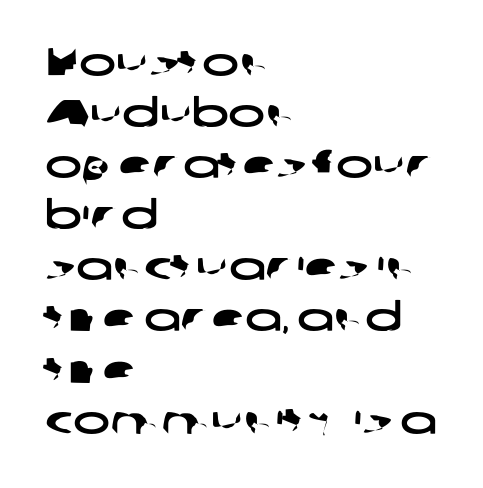
The image shows 39 px wide sans-serif type; set left-aligned, normal line spacing (1.31x), normal letter spacing, not underlined; low stroke contrast and a medium x-height.
